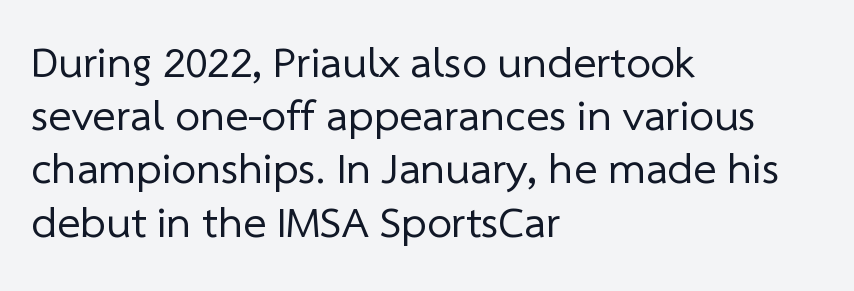
{"serif": "no", "bold": "no", "weight": "regular", "width": "normal", "stroke_contrast": "low", "x_height": "medium", "monospaced": "no", "underline": "no", "align": "left", "line_spacing_ratio": 1.21, "letter_spacing": "normal", "letter_spacing_em": 0.0, "glyph_px": 44}
